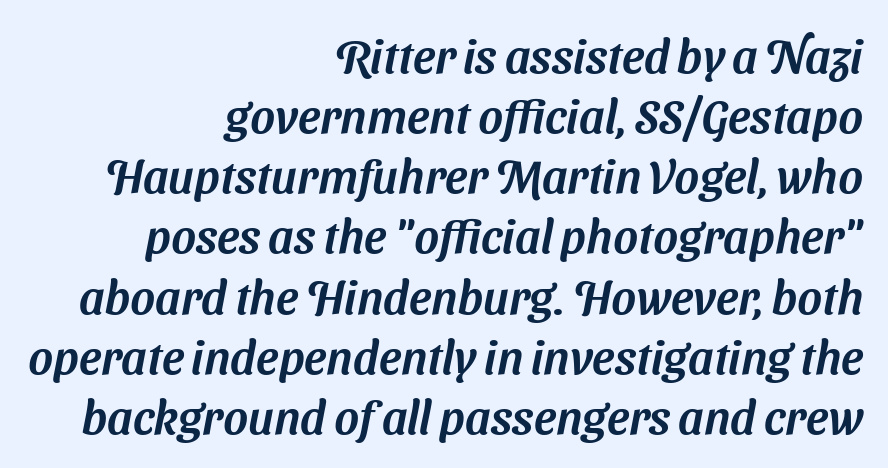
{"serif": "no", "width": "normal", "stroke_contrast": "medium", "x_height": "medium", "monospaced": "no", "underline": "no", "align": "right", "line_spacing": "normal", "line_spacing_ratio": 1.28, "letter_spacing": "normal", "letter_spacing_em": 0.0, "glyph_px": 47}
